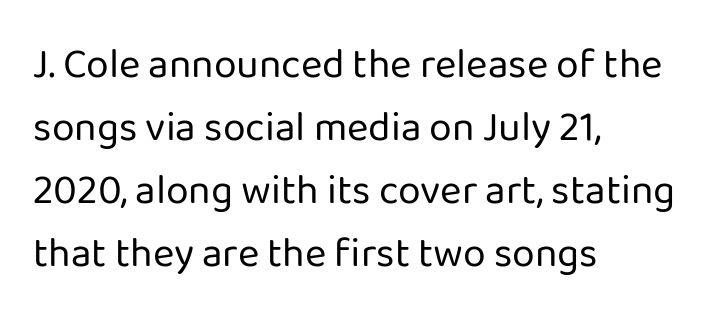
The line-height multiplier appears to be the usual default. Glance below the letters and you will spot only blank space. Alignment: flush left. No chunkiness to these letters — they're not bold. Nobody touched the tracking dial on this one. Serifs: no, the terminals of the letterforms are clean.
